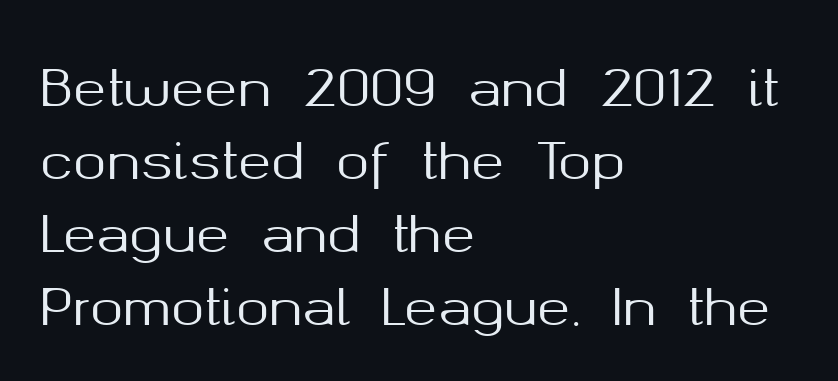
Q: Is the text italic (slanted)? A: No, it is upright.
Q: Is the typeface a serif or a sans-serif typeface? A: Sans-serif.
Q: Is the text underlined? A: No.
Q: How is the paragraph aligned? A: Left-aligned.
Q: Is the spacing between letters normal or unusually wide? A: Normal.
Q: Is the spacing between lines tight, normal or loose? A: Normal.
Q: Width (condensed, normal, or wide)? A: Normal.
Q: Stroke contrast? A: Medium.
Q: x-height? A: Medium.
Q: Monospaced? A: No.
